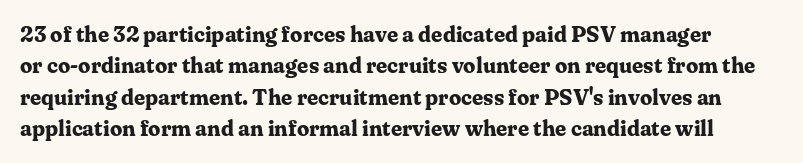
{"italic": "no", "bold": "yes", "underline": "no", "line_spacing": "normal", "line_spacing_ratio": 1.43, "letter_spacing": "normal", "letter_spacing_em": 0.0, "glyph_px": 22}
